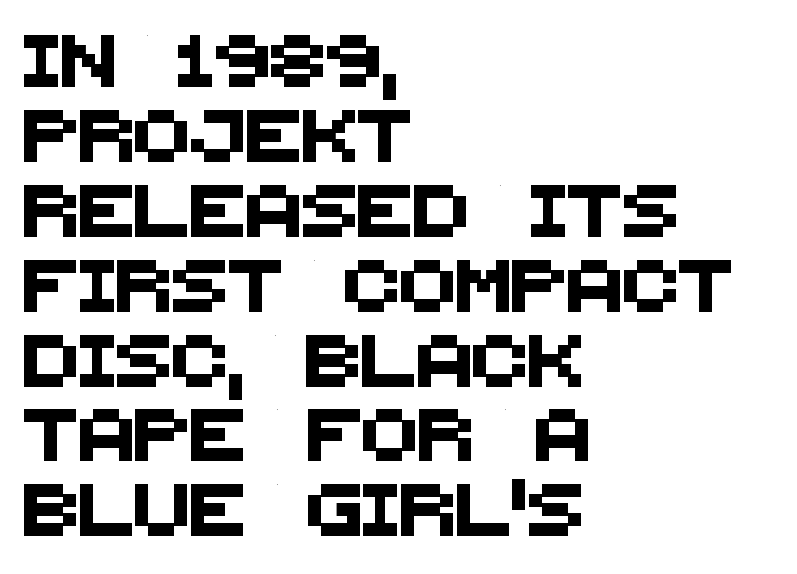
Q: Is the typeface a serif or a sans-serif typeface? A: Sans-serif.
Q: Is the text underlined? A: No.
Q: How is the paragraph aligned? A: Left-aligned.
Q: Is the spacing between letters normal or unusually wide? A: Normal.
Q: Is the spacing between lines tight, normal or loose? A: Normal.
Q: Width (condensed, normal, or wide)? A: Normal.
Q: Stroke contrast? A: Medium.
Q: x-height? A: Large.
Q: Monospaced? A: No.
